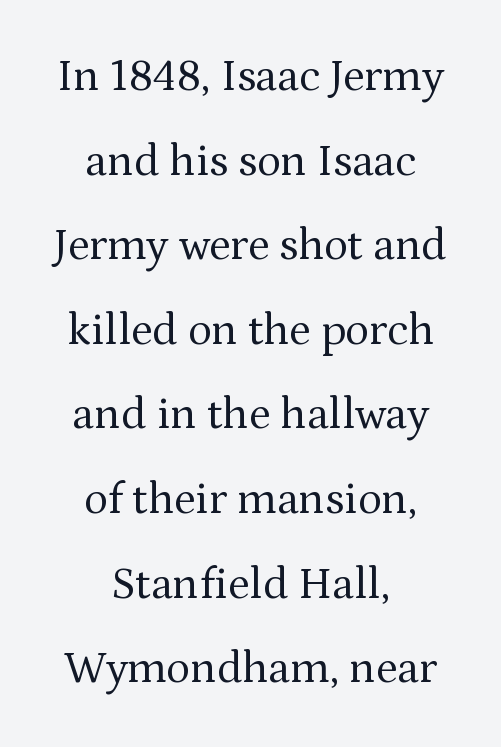
A typesetter would mark this as roman, not italic. You can tell from the footed stems that serif type was used. Letter spacing: default. Words float on clear page, feet unadorned.
